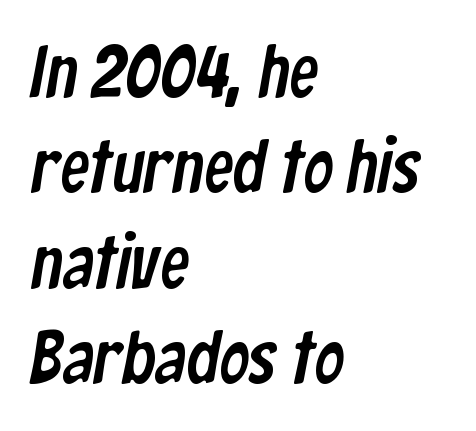
{"serif": "no", "width": "condensed", "stroke_contrast": "low", "x_height": "medium", "monospaced": "no", "underline": "no", "align": "left", "line_spacing": "normal", "line_spacing_ratio": 1.29, "letter_spacing": "normal", "letter_spacing_em": 0.0, "glyph_px": 74}
